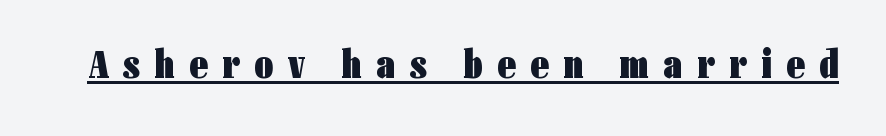
{"serif": "no", "italic": "no", "bold": "yes", "weight": "heavy", "width": "condensed", "stroke_contrast": "low", "x_height": "medium", "monospaced": "no", "underline": "yes", "letter_spacing": "wide", "letter_spacing_em": 0.37, "glyph_px": 40}
